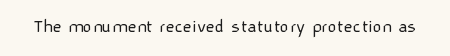
{"italic": "no", "bold": "no", "underline": "no", "letter_spacing": "normal", "letter_spacing_em": 0.0, "glyph_px": 20}
